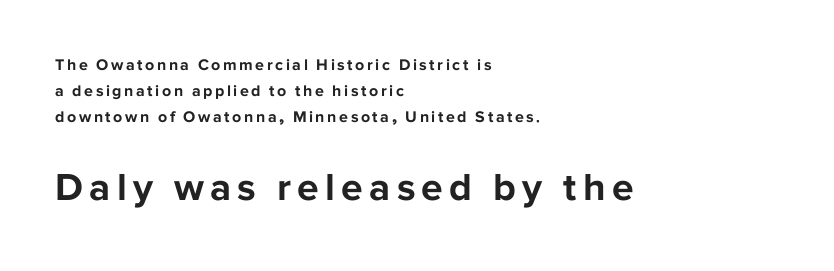
Q: Is the text bold? A: Yes.
Q: Is the text italic (slanted)? A: No, it is upright.
Q: Is the typeface a serif or a sans-serif typeface? A: Sans-serif.
Q: Is the text underlined? A: No.
Q: How is the paragraph aligned? A: Left-aligned.
Q: Is the spacing between lines tight, normal or loose? A: Normal.
Q: Which block of text is set in a larger size, the first (top) or the second (bottom)? A: The second (bottom) one.
Q: Width (condensed, normal, or wide)? A: Normal.
Q: Stroke contrast? A: Low.
Q: x-height? A: Medium.
Q: Monospaced? A: No.
